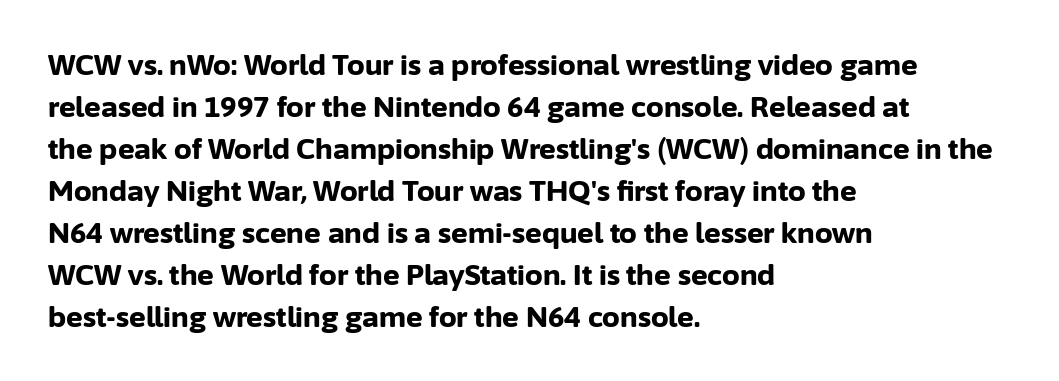
The image shows 28 px bold sans-serif type, upright; set left-aligned, normal line spacing (1.5x), normal letter spacing, not underlined; low stroke contrast and a medium x-height.
